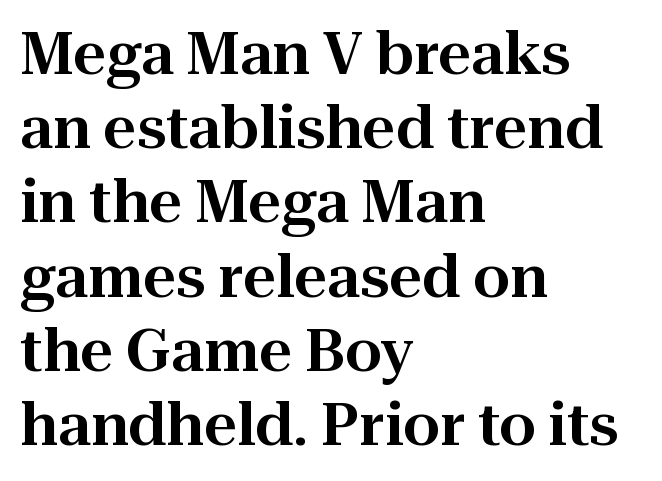
The image shows 58 px serif type, upright; set left-aligned, normal line spacing (1.28x), normal letter spacing, not underlined; high stroke contrast and a medium x-height.
